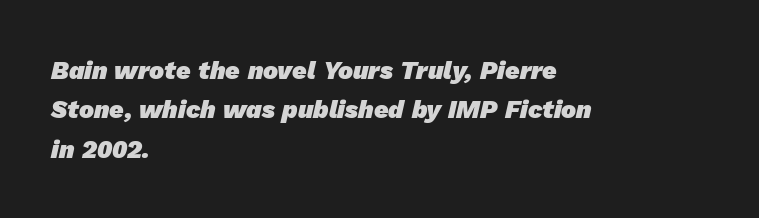
{"bold": "yes", "underline": "no", "align": "left", "line_spacing": "normal", "line_spacing_ratio": 1.58, "letter_spacing": "normal", "letter_spacing_em": 0.0, "glyph_px": 25}
